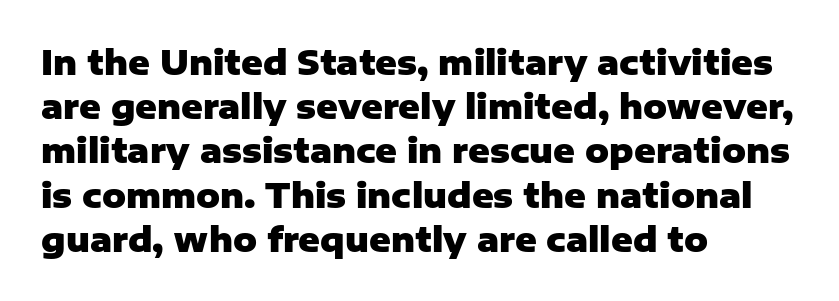
{"serif": "no", "italic": "no", "bold": "yes", "weight": "heavy", "width": "normal", "stroke_contrast": "low", "x_height": "medium", "monospaced": "no", "underline": "no", "align": "left", "line_spacing": "normal", "line_spacing_ratio": 1.34, "letter_spacing": "normal", "letter_spacing_em": 0.0, "glyph_px": 33}
